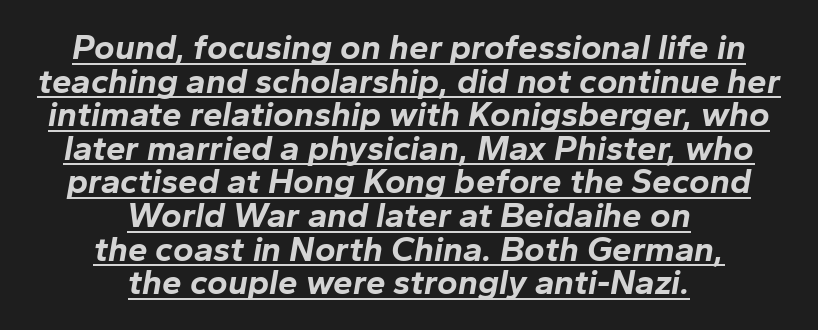
{"italic": "yes", "lean": "right", "slant_degrees": 10, "bold": "yes", "weight": "bold", "width": "normal", "stroke_contrast": "low", "x_height": "medium", "monospaced": "no", "underline": "yes", "align": "center", "line_spacing": "tight", "line_spacing_ratio": 0.96, "letter_spacing": "normal", "letter_spacing_em": 0.0, "glyph_px": 35}
